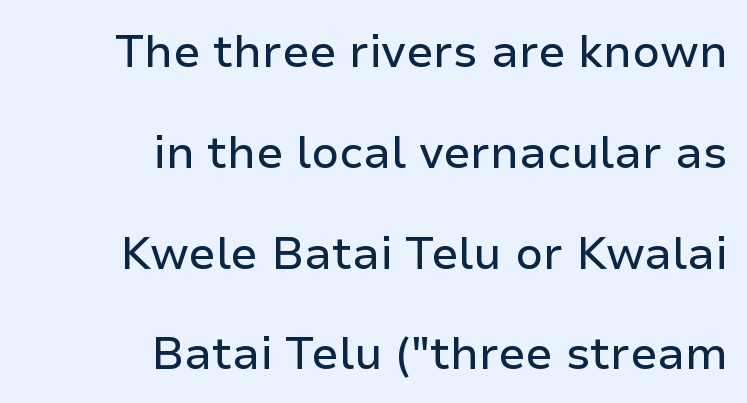
{"serif": "no", "italic": "no", "width": "normal", "stroke_contrast": "low", "x_height": "medium", "monospaced": "no", "underline": "no", "align": "right", "line_spacing": "loose", "line_spacing_ratio": 2.24, "letter_spacing": "normal", "letter_spacing_em": 0.0, "glyph_px": 45}
